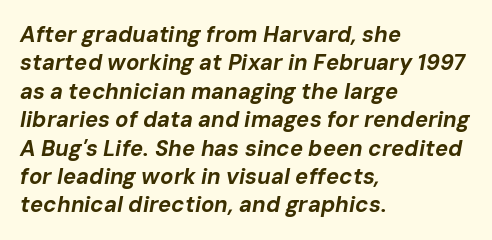
{"italic": "yes", "lean": "right", "slant_degrees": 10, "bold": "yes", "underline": "no", "align": "left", "line_spacing": "normal", "line_spacing_ratio": 1.29, "letter_spacing": "normal", "letter_spacing_em": 0.0, "glyph_px": 22}
